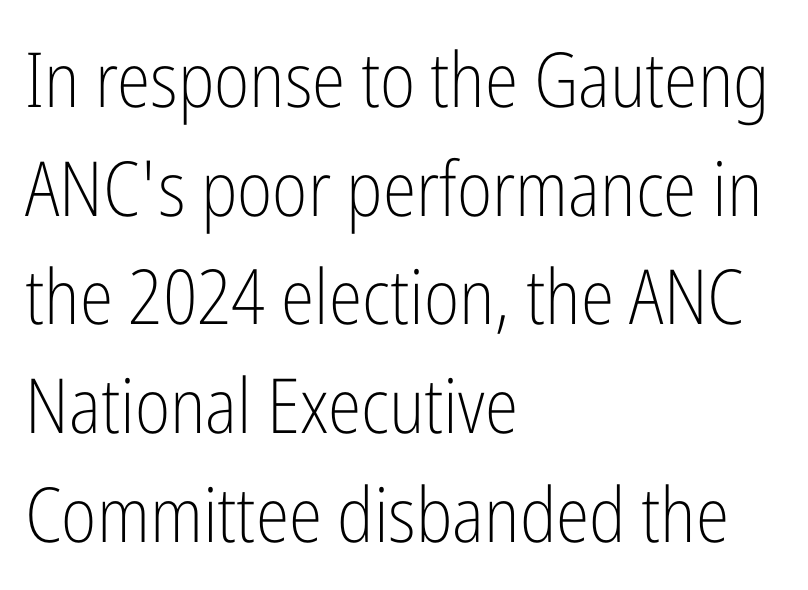
Q: Is the text bold? A: No.
Q: Is the text italic (slanted)? A: No, it is upright.
Q: Is the typeface a serif or a sans-serif typeface? A: Sans-serif.
Q: Is the text underlined? A: No.
Q: How is the paragraph aligned? A: Left-aligned.
Q: Is the spacing between letters normal or unusually wide? A: Normal.
Q: Is the spacing between lines tight, normal or loose? A: Normal.
Q: Width (condensed, normal, or wide)? A: Condensed.
Q: Stroke contrast? A: Low.
Q: x-height? A: Medium.
Q: Monospaced? A: No.
